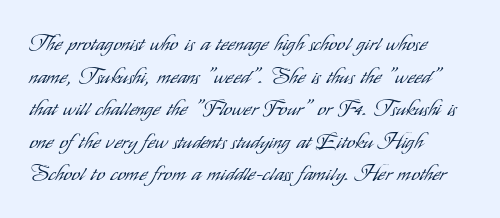
The image shows 21 px text type; set left-aligned, normal line spacing (1.55x), normal letter spacing, not underlined.
